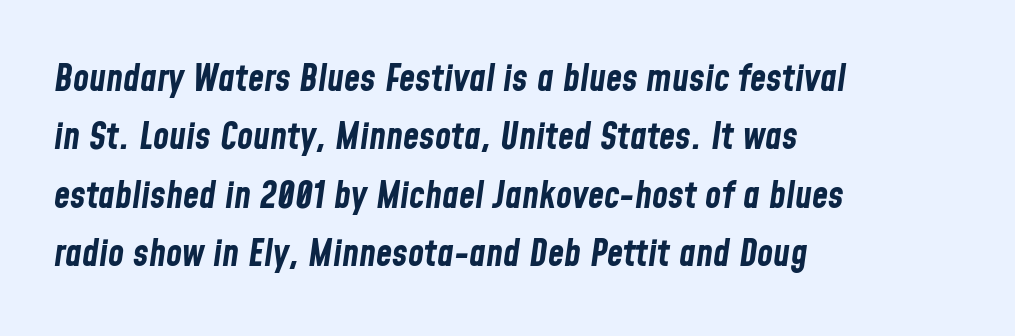
The image shows 37 px bold, condensed type, italic (leaning right); set left-aligned, normal line spacing (1.58x), normal letter spacing, not underlined; low stroke contrast and a medium x-height.
